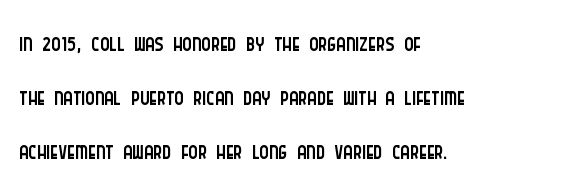
The image shows 35 px light, condensed sans-serif type, upright; set left-aligned, normal line spacing (1.54x), normal letter spacing, not underlined; low stroke contrast and a large x-height.
